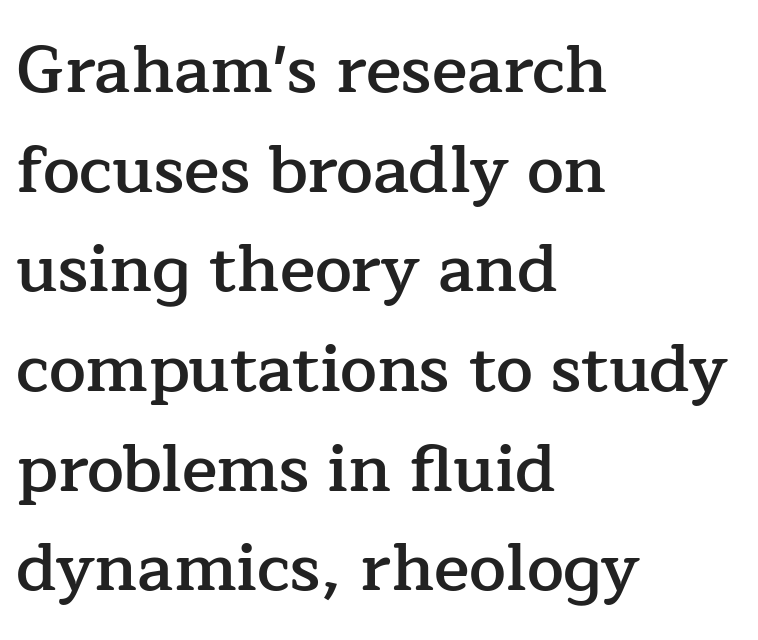
The image shows 66 px semibold serif type, upright; set left-aligned, normal line spacing (1.51x), normal letter spacing, not underlined; low stroke contrast and a medium x-height.
